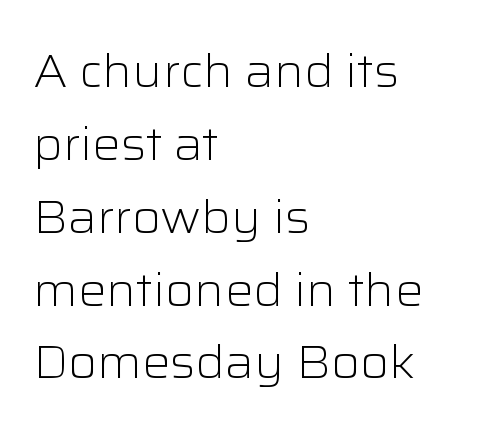
{"serif": "no", "italic": "no", "bold": "no", "weight": "light", "width": "normal", "stroke_contrast": "low", "x_height": "medium", "monospaced": "no", "underline": "no", "align": "left", "line_spacing": "normal", "line_spacing_ratio": 1.55, "letter_spacing": "normal", "letter_spacing_em": 0.0, "glyph_px": 47}
